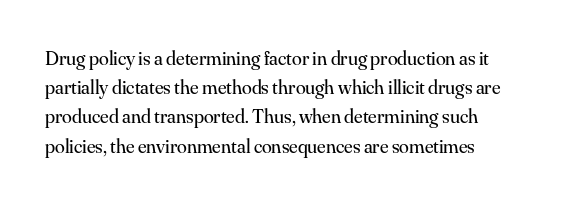
A normal amount of white space separates one row of letters from the next. The foot of each line stays bare and open. The ragged edge is on the right, which tells us the setting is flush left. This sample uses an upright cut, with every glyph sitting square on the baseline. No chunkiness to these letters — they're not bold. Does extra space separate the letters? No, they use regular spacing.
